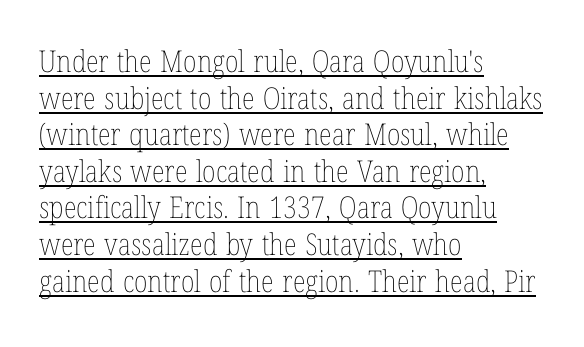
{"italic": "no", "bold": "no", "weight": "thin", "width": "condensed", "stroke_contrast": "low", "x_height": "medium", "monospaced": "no", "underline": "yes", "align": "left", "line_spacing_ratio": 1.22, "letter_spacing": "normal", "letter_spacing_em": 0.0, "glyph_px": 30}
